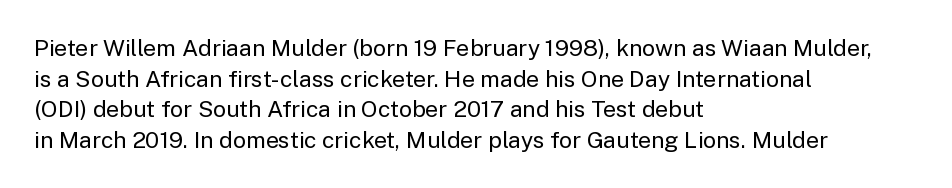
{"italic": "no", "bold": "no", "underline": "no", "align": "left", "line_spacing": "normal", "line_spacing_ratio": 1.33, "letter_spacing": "normal", "letter_spacing_em": 0.0, "glyph_px": 23}
